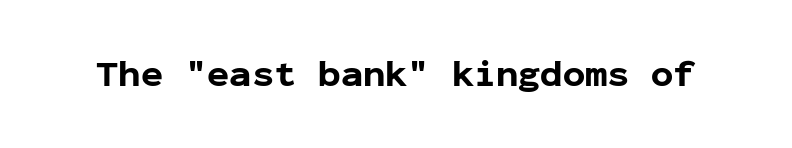
Underline: absent. What stands out about the letter spacing? Nothing — it is the standard amount. Classification — sans serif. Pretty heavy lettering here — definitely bold.
